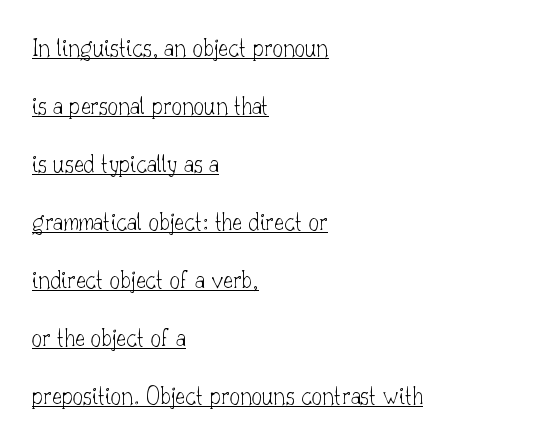
The image shows 26 px text type, upright; set left-aligned, loose line spacing (2.23x), normal letter spacing, underlined.
